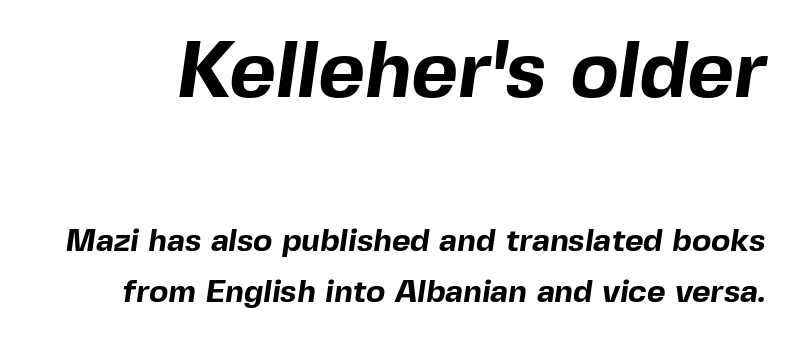
The image shows 80 px bold sans-serif type; set normal line spacing (1.58x), normal letter spacing, not underlined; the first (top) block is 2.5x larger; a medium x-height.
